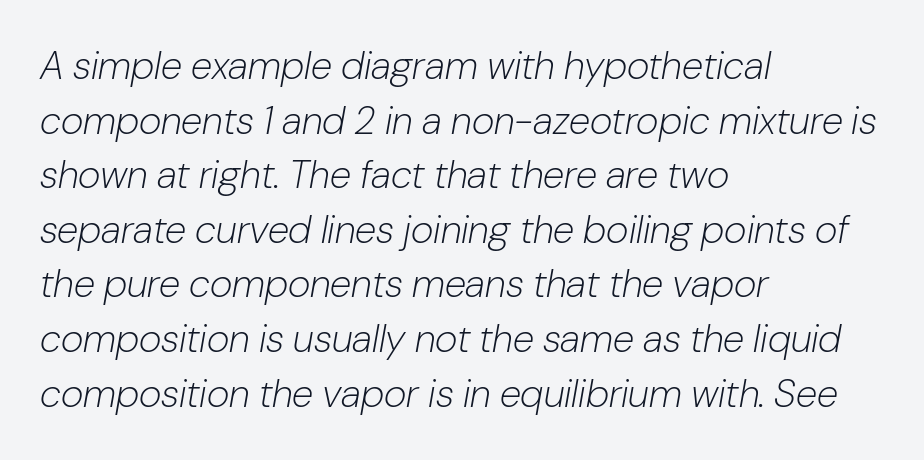
The image shows 39 px light type, italic (leaning right); set left-aligned, normal line spacing (1.4x), normal letter spacing, not underlined; low stroke contrast and a medium x-height.
